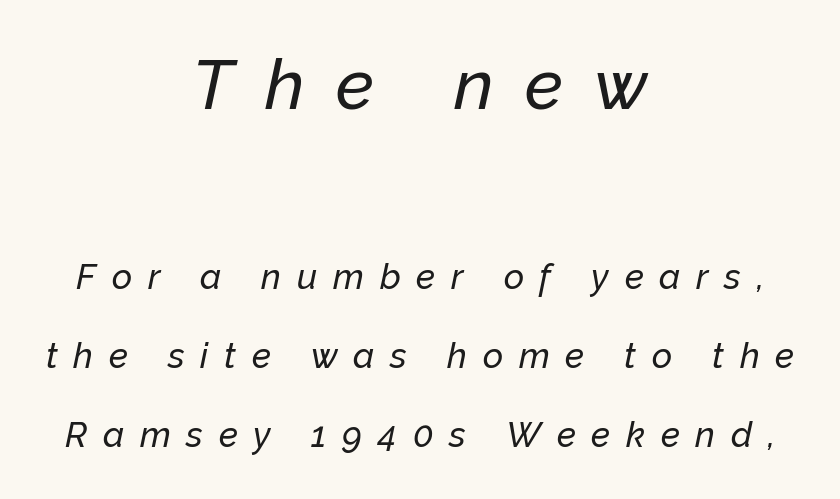
Q: Is the text italic (slanted)? A: Yes, it leans right by about 12 degrees.
Q: Is the text underlined? A: No.
Q: How is the paragraph aligned? A: Centered.
Q: Is the spacing between letters normal or unusually wide? A: Unusually wide.
Q: Is the spacing between lines tight, normal or loose? A: Loose.
Q: Which block of text is set in a larger size, the first (top) or the second (bottom)? A: The first (top) one.
Q: Width (condensed, normal, or wide)? A: Normal.
Q: Stroke contrast? A: Low.
Q: x-height? A: Medium.
Q: Monospaced? A: No.
